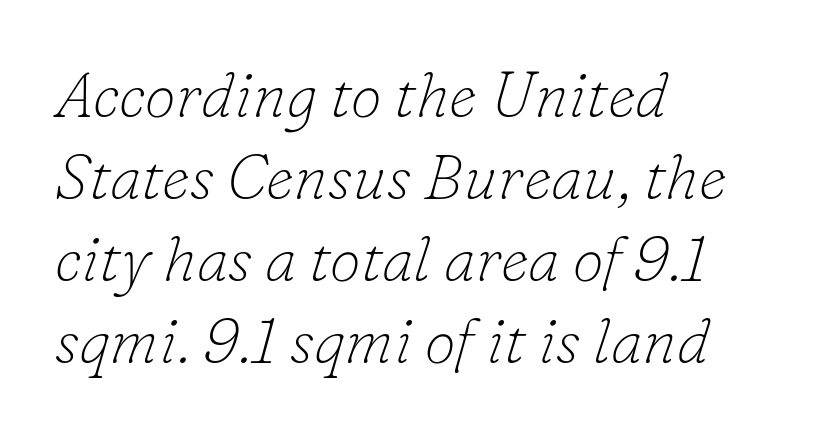
Each stroke keeps to a modest, everyday thickness or less. Character widths vary here, with narrow letters taking less room than wide ones. Where is the straight margin? On the left. Vertical spacing — default. The whole block is typeset with a tilt.
